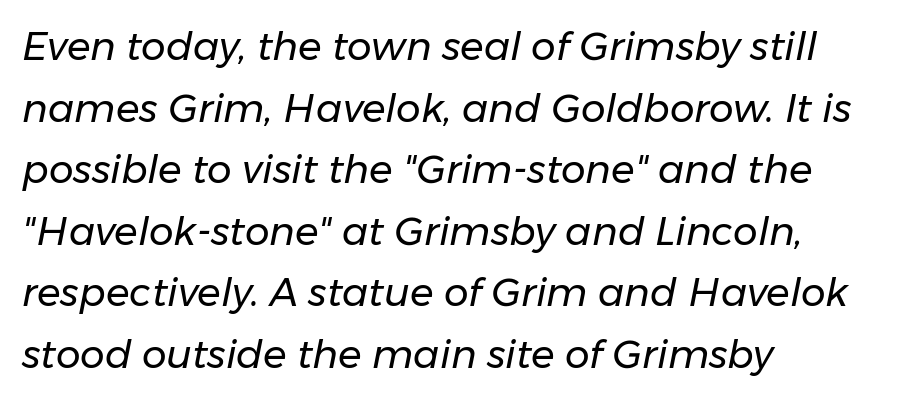
Q: Is the text bold? A: No.
Q: Is the text italic (slanted)? A: Yes, it leans right by about 11 degrees.
Q: Is the text underlined? A: No.
Q: How is the paragraph aligned? A: Left-aligned.
Q: Is the spacing between letters normal or unusually wide? A: Normal.
Q: Is the spacing between lines tight, normal or loose? A: Normal.
Q: Width (condensed, normal, or wide)? A: Normal.
Q: Stroke contrast? A: Low.
Q: x-height? A: Medium.
Q: Monospaced? A: No.
